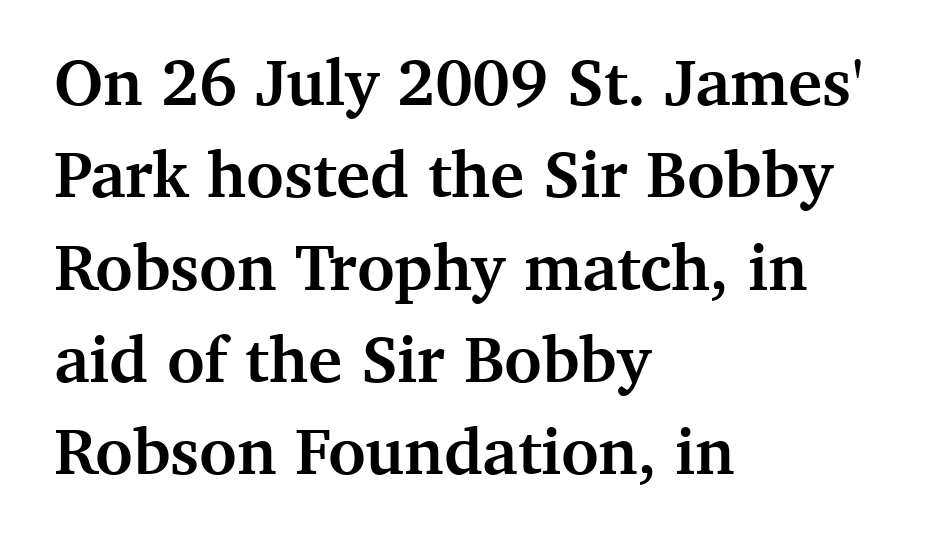
The image shows 65 px semibold serif type, upright; set left-aligned, normal line spacing (1.42x), normal letter spacing, not underlined; medium stroke contrast and a medium x-height.
